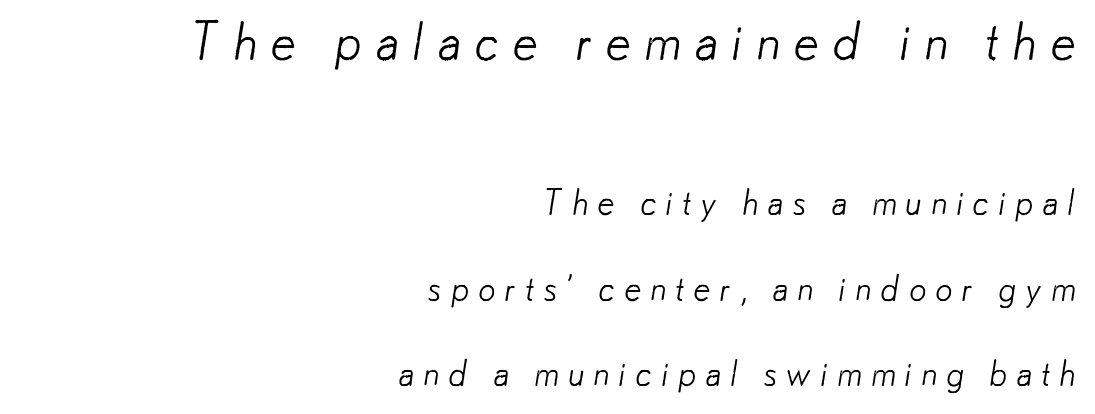
Q: Is the text bold? A: No.
Q: Is the typeface a serif or a sans-serif typeface? A: Sans-serif.
Q: Is the text underlined? A: No.
Q: How is the paragraph aligned? A: Right-aligned.
Q: Is the spacing between letters normal or unusually wide? A: Unusually wide.
Q: Is the spacing between lines tight, normal or loose? A: Loose.
Q: Which block of text is set in a larger size, the first (top) or the second (bottom)? A: The first (top) one.
Q: Width (condensed, normal, or wide)? A: Normal.
Q: Stroke contrast? A: Low.
Q: x-height? A: Small.
Q: Monospaced? A: No.
